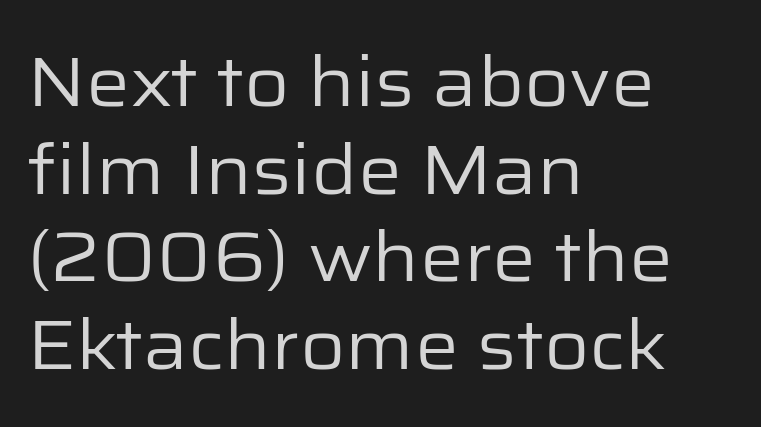
{"serif": "no", "italic": "no", "bold": "no", "weight": "regular", "width": "normal", "stroke_contrast": "low", "x_height": "medium", "monospaced": "no", "underline": "no", "align": "left", "line_spacing": "normal", "line_spacing_ratio": 1.27, "letter_spacing": "normal", "letter_spacing_em": 0.0, "glyph_px": 69}
